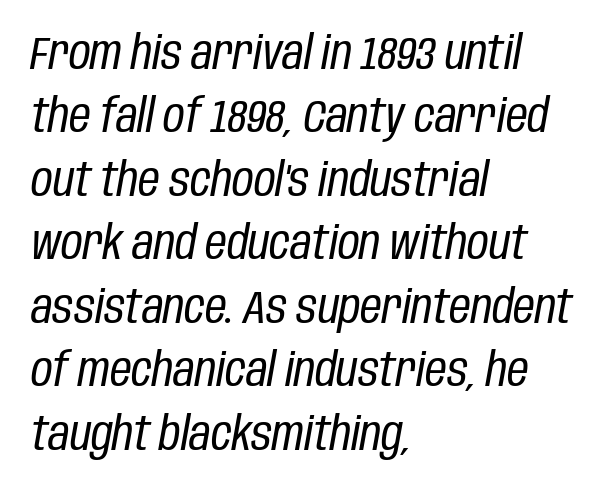
The image shows 47 px regular-weight, condensed type, italic (leaning right); set left-aligned, normal line spacing (1.35x), normal letter spacing, not underlined; low stroke contrast and a large x-height.
